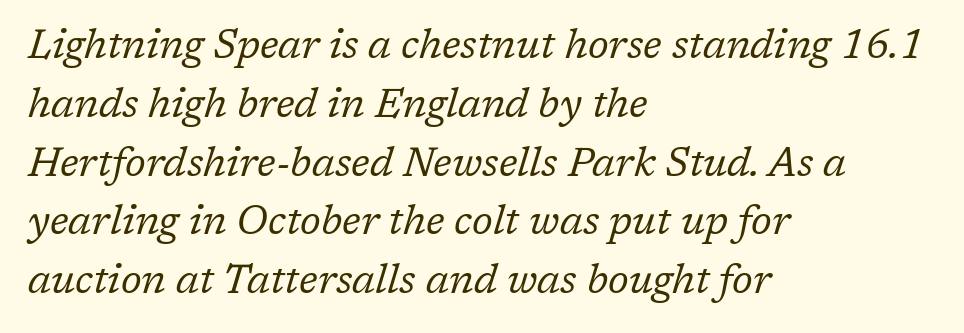
Q: Is the text bold? A: No.
Q: Is the text italic (slanted)? A: Yes, it leans right by about 17 degrees.
Q: Is the typeface a serif or a sans-serif typeface? A: Serif.
Q: Is the text underlined? A: No.
Q: How is the paragraph aligned? A: Left-aligned.
Q: Is the spacing between letters normal or unusually wide? A: Normal.
Q: Is the spacing between lines tight, normal or loose? A: Normal.
Q: Width (condensed, normal, or wide)? A: Normal.
Q: Stroke contrast? A: Low.
Q: x-height? A: Medium.
Q: Monospaced? A: No.
